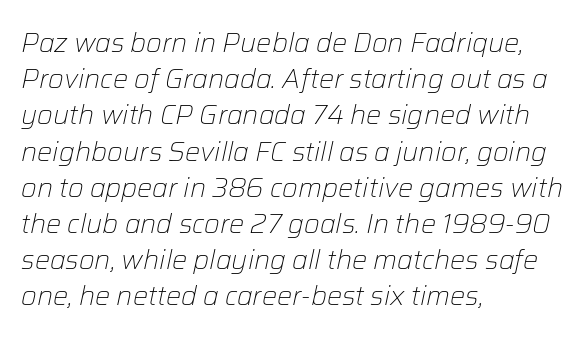
A normal amount of white space separates one row of letters from the next. No letter is thick-stroked: the sample isn't bold. The text carries the slant typical of an italic or oblique font. Spacing between characters is what you'd get straight out of the box. Beneath every word, the page is bare. Does the copy run flush right? No — it runs flush left.
